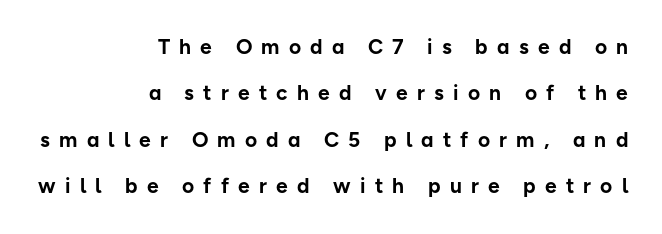
{"italic": "no", "bold": "yes", "underline": "no", "align": "right", "line_spacing": "loose", "line_spacing_ratio": 2.21, "letter_spacing": "wide", "letter_spacing_em": 0.44, "glyph_px": 21}
